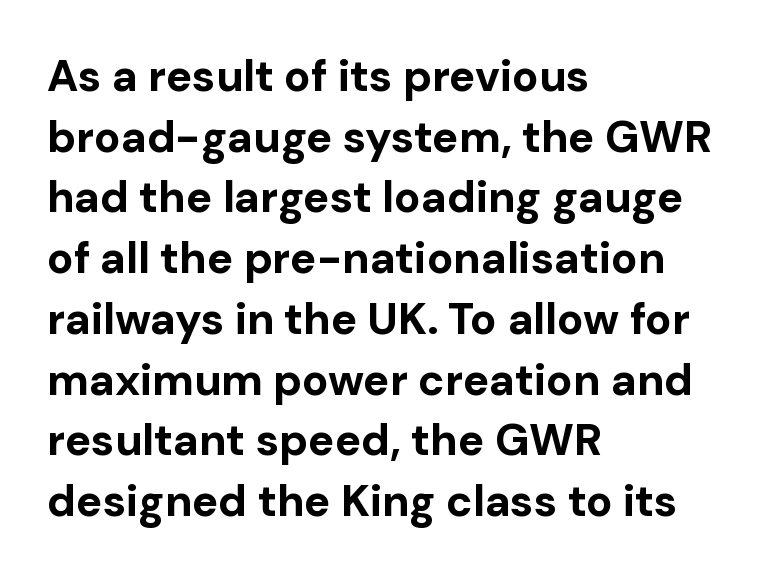
Compared with an ordinary text face, these strokes are far heavier — a full bold. This rendering employs a face without finishing strokes, i.e., a sans-serif. Baseline-to-baseline distance is the conventional proportion of letter height. Is the letter spacing exaggerated? No — it looks like the ordinary default. The ragged edge is on the right, which tells us the setting is flush left.
